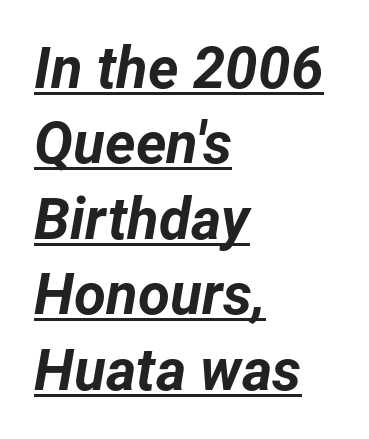
Q: Is the text bold? A: Yes.
Q: Is the text italic (slanted)? A: Yes, it leans right by about 12 degrees.
Q: Is the text underlined? A: Yes.
Q: How is the paragraph aligned? A: Left-aligned.
Q: Is the spacing between letters normal or unusually wide? A: Normal.
Q: Is the spacing between lines tight, normal or loose? A: Normal.
Q: Width (condensed, normal, or wide)? A: Normal.
Q: Stroke contrast? A: Low.
Q: x-height? A: Medium.
Q: Monospaced? A: No.
